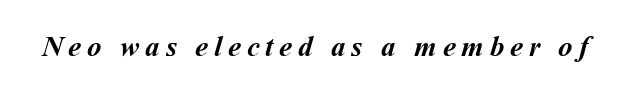
These words are printed bold, with thick strokes throughout. These lines are rendered in a variable-pitch font. This rendering widens character spacing well past its baseline value. Check under the words: just untouched page.
